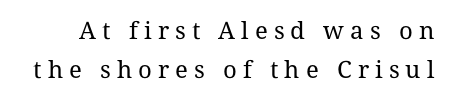
{"italic": "no", "bold": "no", "underline": "no", "line_spacing": "normal", "line_spacing_ratio": 1.63, "letter_spacing": "wide", "letter_spacing_em": 0.25, "glyph_px": 24}
